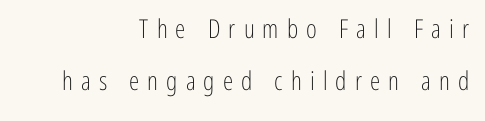
The lines are quadded right. The weight would be labelled regular, book, light, or lighter still. Honestly, there is no underline to notice here at all. In terms of letterspacing, this is a distinctly airy, spread setting. Vertical spacing — loose. Do the letters lean? They stand straight.
